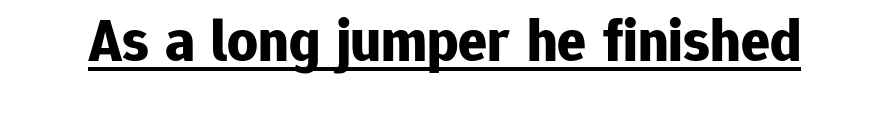
{"serif": "no", "italic": "no", "bold": "yes", "weight": "bold", "width": "normal", "stroke_contrast": "low", "x_height": "medium", "monospaced": "no", "underline": "yes", "letter_spacing": "normal", "letter_spacing_em": 0.0, "glyph_px": 60}
